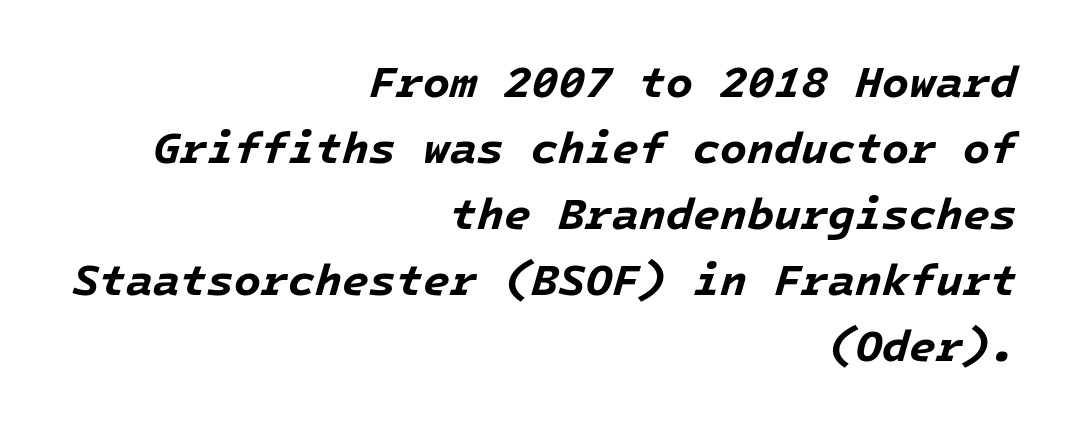
{"italic": "yes", "lean": "right", "slant_degrees": 16, "bold": "yes", "weight": "bold", "width": "normal", "stroke_contrast": "low", "x_height": "medium", "underline": "no", "align": "right", "line_spacing": "normal", "line_spacing_ratio": 1.5, "letter_spacing": "normal", "letter_spacing_em": 0.0, "glyph_px": 44}
